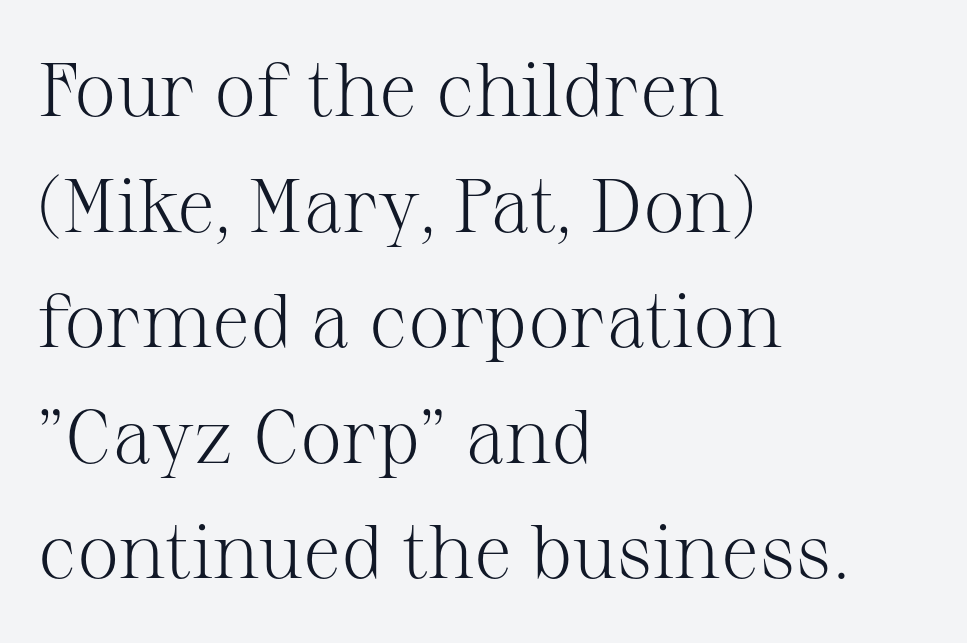
{"serif": "yes", "italic": "no", "bold": "no", "weight": "light", "width": "normal", "stroke_contrast": "medium", "x_height": "medium", "monospaced": "no", "underline": "no", "align": "left", "line_spacing": "normal", "line_spacing_ratio": 1.52, "letter_spacing": "normal", "letter_spacing_em": 0.0, "glyph_px": 76}
